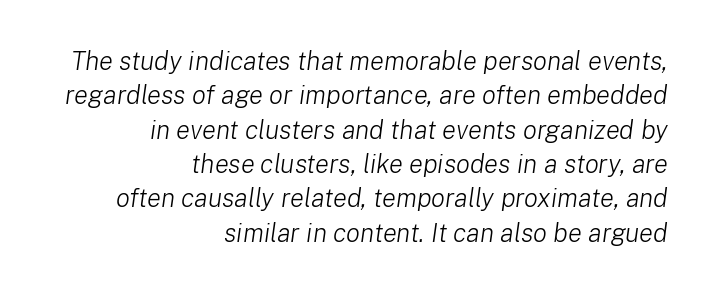
The image shows 26 px text type, italic (leaning right); set right-aligned, normal line spacing (1.32x), normal letter spacing, not underlined.
